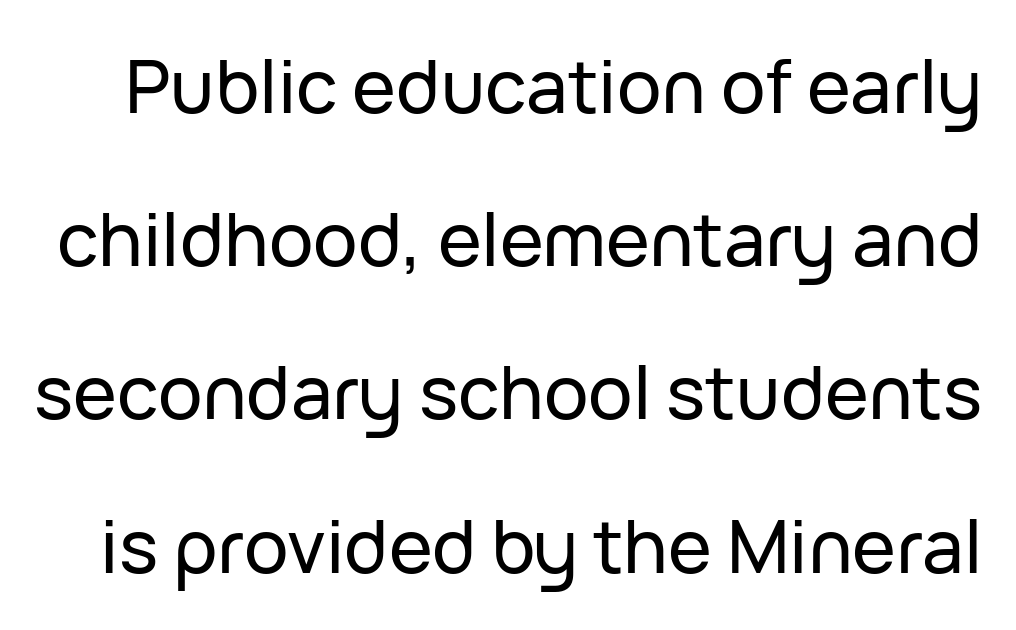
Do the characters align in a grid? No, the font is proportional. The passage shown has conventional tracking throughout. Typographically, this falls in the sans-serif category. One glance says open: line gaps are wider than usual. The type sits square on the baseline with zero lean.
